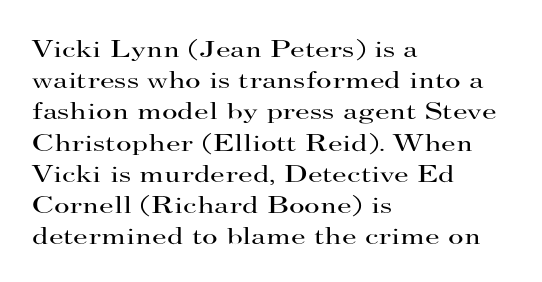
Q: Is the text bold? A: No.
Q: Is the text italic (slanted)? A: No, it is upright.
Q: Is the text underlined? A: No.
Q: How is the paragraph aligned? A: Left-aligned.
Q: Is the spacing between letters normal or unusually wide? A: Normal.
Q: Is the spacing between lines tight, normal or loose? A: Normal.
